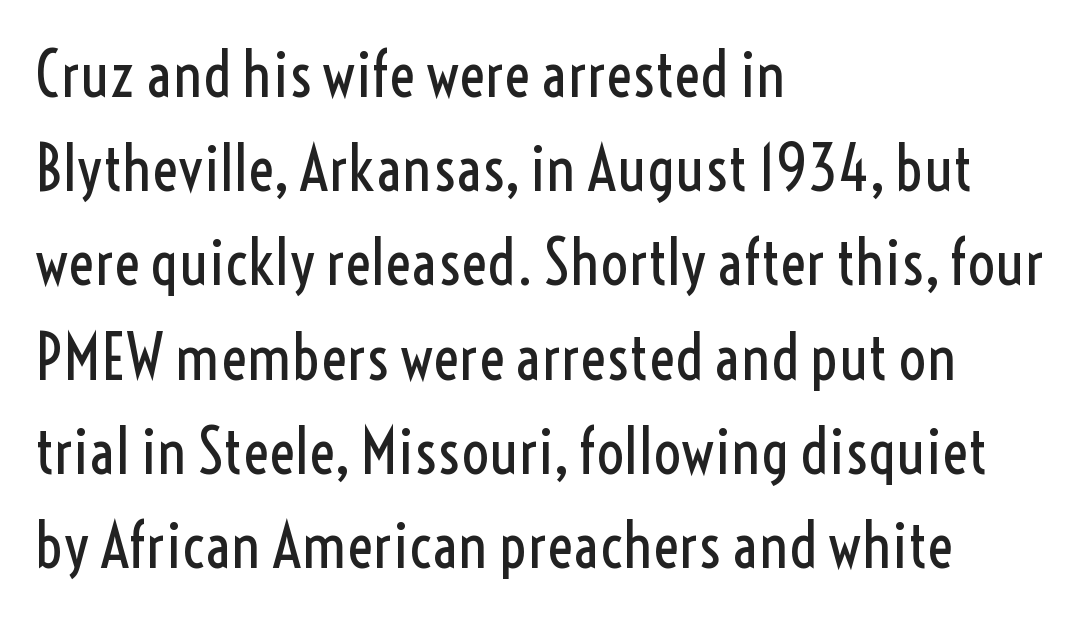
The image shows 62 px regular-weight, condensed sans-serif type, upright; set left-aligned, normal line spacing (1.52x), normal letter spacing, not underlined; a medium x-height.
